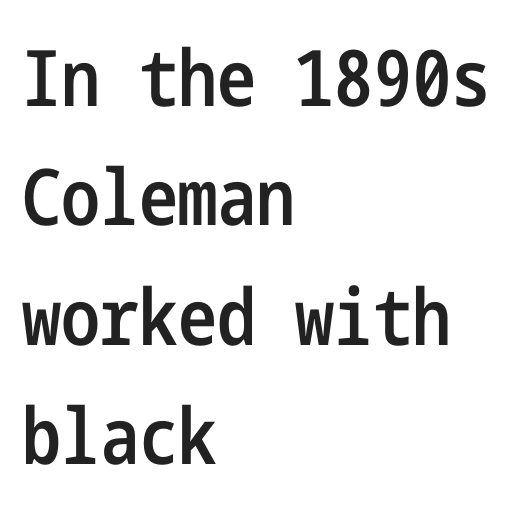
{"serif": "no", "italic": "no", "bold": "semi", "weight": "semibold", "width": "condensed", "stroke_contrast": "low", "x_height": "medium", "underline": "no", "align": "left", "line_spacing": "normal", "line_spacing_ratio": 1.53, "letter_spacing": "normal", "letter_spacing_em": 0.0, "glyph_px": 78}
